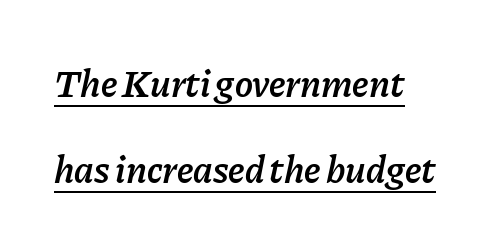
{"italic": "yes", "lean": "right", "slant_degrees": 11, "bold": "semi", "weight": "semibold", "width": "normal", "stroke_contrast": "low", "x_height": "medium", "monospaced": "no", "underline": "yes", "line_spacing": "loose", "line_spacing_ratio": 2.26, "letter_spacing": "normal", "letter_spacing_em": 0.0, "glyph_px": 38}
